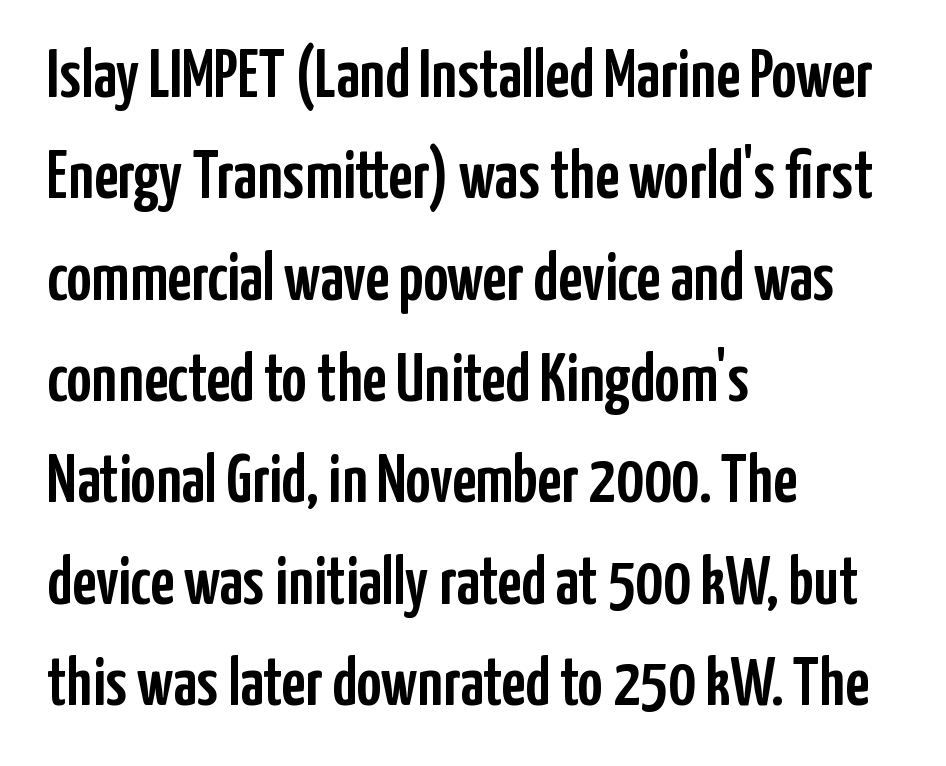
Q: Is the text italic (slanted)? A: No, it is upright.
Q: Is the typeface a serif or a sans-serif typeface? A: Sans-serif.
Q: Is the text underlined? A: No.
Q: How is the paragraph aligned? A: Left-aligned.
Q: Is the spacing between letters normal or unusually wide? A: Normal.
Q: Is the spacing between lines tight, normal or loose? A: Normal.
Q: Width (condensed, normal, or wide)? A: Condensed.
Q: Stroke contrast? A: Low.
Q: x-height? A: Medium.
Q: Monospaced? A: No.
